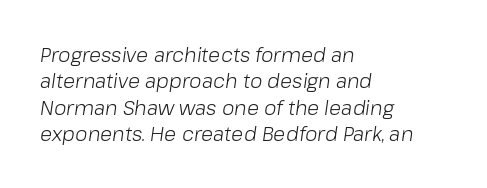
A bare baseline throughout the passage. Reading down the column, the eye jumps a familiar distance to each next line. Short and long lines alike share a common starting point at left. Looking at the ascenders, they clearly lean. Inter-character spacing is left at the font's built-in metrics. The font sits on the lighter half of the weight spectrum, regular included.
